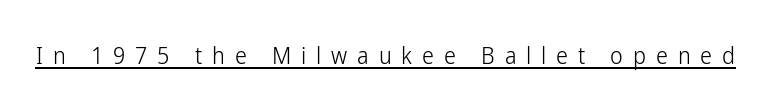
A typesetter would mark this as roman, not italic. Caption: lettering with a line underneath. The face used here is rendered with a markedly widened letterfit. Weight class: somewhere from thin through regular.
